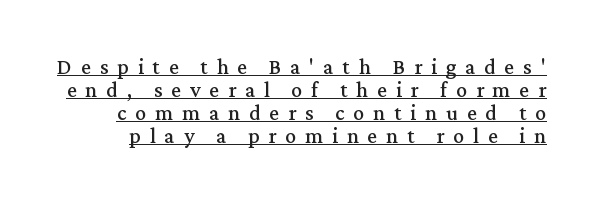
The image shows 22 px text type, upright; set tight line spacing (1.04x), unusually wide letter spacing (+0.4 em), underlined.
